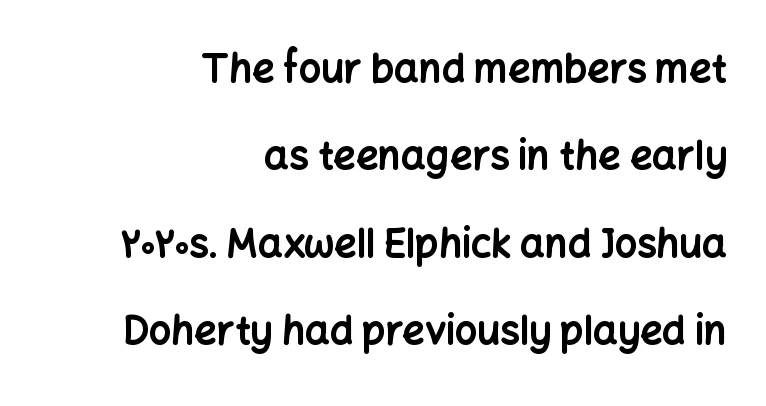
{"serif": "no", "italic": "no", "bold": "yes", "weight": "bold", "width": "normal", "stroke_contrast": "low", "x_height": "medium", "monospaced": "no", "underline": "no", "align": "right", "line_spacing": "loose", "line_spacing_ratio": 2.24, "letter_spacing": "normal", "letter_spacing_em": 0.0, "glyph_px": 39}
